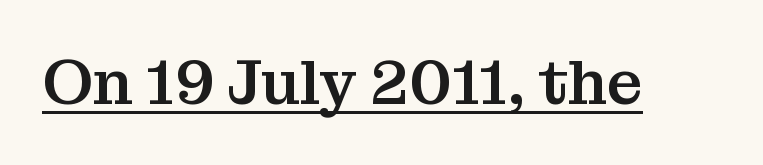
The image shows 63 px serif type, upright; set normal letter spacing, underlined; medium stroke contrast and a medium x-height.
